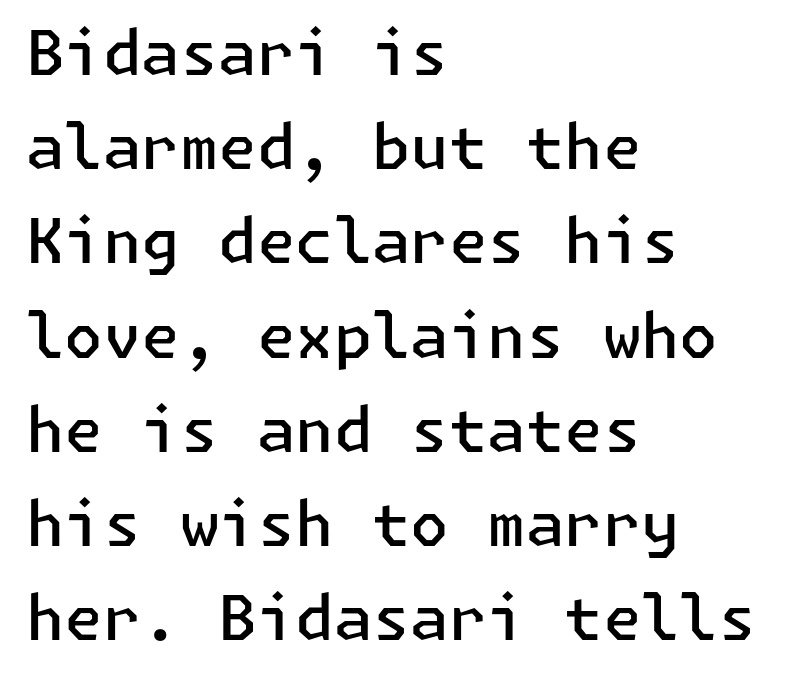
Q: Is the text bold? A: Semi-bold.
Q: Is the text italic (slanted)? A: No, it is upright.
Q: Is the typeface a serif or a sans-serif typeface? A: Sans-serif.
Q: Is the text underlined? A: No.
Q: How is the paragraph aligned? A: Left-aligned.
Q: Is the spacing between letters normal or unusually wide? A: Normal.
Q: Is the spacing between lines tight, normal or loose? A: Normal.
Q: Width (condensed, normal, or wide)? A: Normal.
Q: Stroke contrast? A: Low.
Q: x-height? A: Medium.
